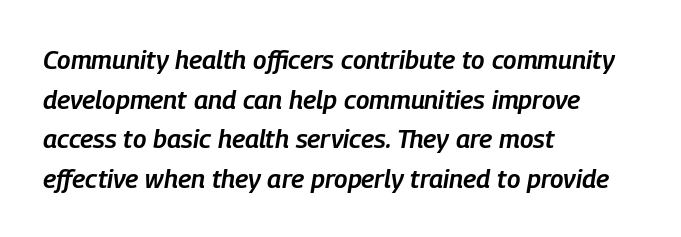
Q: Is the text bold? A: Semi-bold.
Q: Is the text italic (slanted)? A: Yes, it leans right by about 9 degrees.
Q: Is the text underlined? A: No.
Q: How is the paragraph aligned? A: Left-aligned.
Q: Is the spacing between letters normal or unusually wide? A: Normal.
Q: Is the spacing between lines tight, normal or loose? A: Normal.
